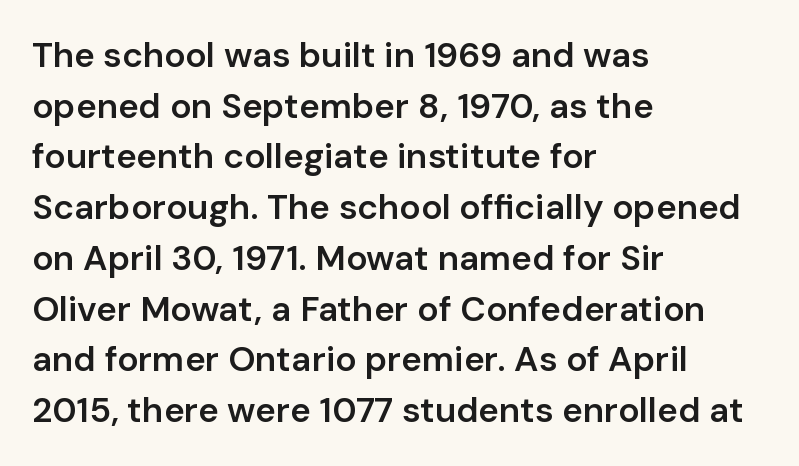
The glyphs in this specimen are sans serif. Ordinary non-slanted type is in use. Clear beneath every line of the passage. This sample has the flowing, uneven cadence of proportional lettering. The horizontal fit of the characters is conventional and even.
